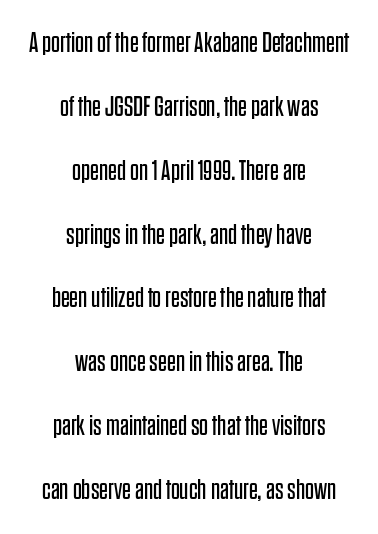
A great deal of white space separates one row of letters from the next. The string is rendered with underlining switched off. The rendering keeps characters at their native spacing. Every row of glyphs is offset so its center matches the block's center. Note the varied advance widths — an 'i' is clearly narrower than an 'm'.
